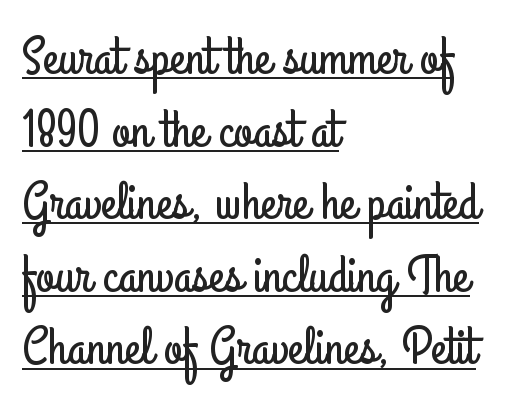
Q: Is the typeface a serif or a sans-serif typeface? A: Sans-serif.
Q: Is the text underlined? A: Yes.
Q: How is the paragraph aligned? A: Left-aligned.
Q: Is the spacing between letters normal or unusually wide? A: Normal.
Q: Is the spacing between lines tight, normal or loose? A: Normal.
Q: Width (condensed, normal, or wide)? A: Condensed.
Q: Stroke contrast? A: Low.
Q: x-height? A: Small.
Q: Monospaced? A: No.
